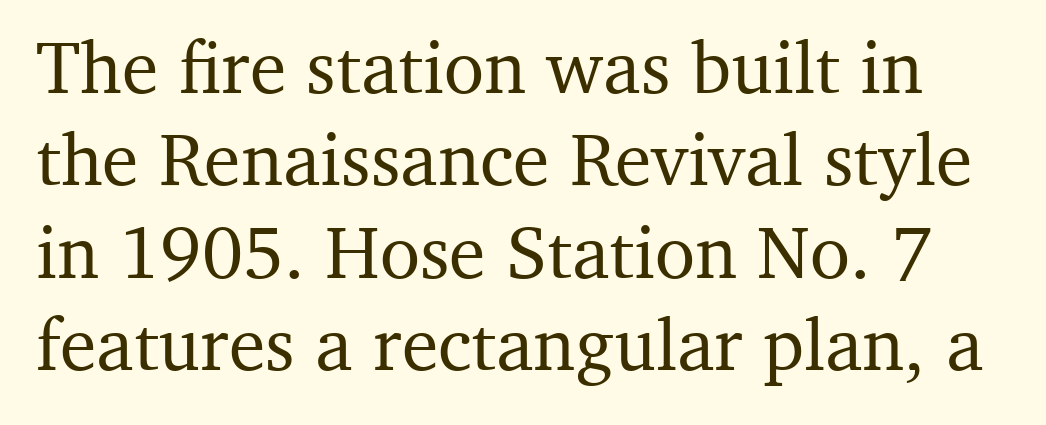
The image shows 74 px serif type, upright; set normal line spacing (1.25x), normal letter spacing, not underlined; medium stroke contrast and a medium x-height.
